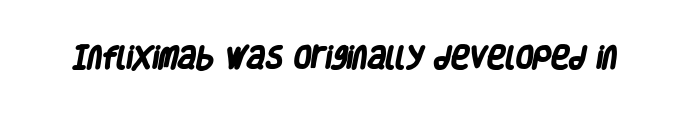
Q: Is the text bold? A: Yes.
Q: Is the text underlined? A: No.
Q: Is the spacing between letters normal or unusually wide? A: Normal.
